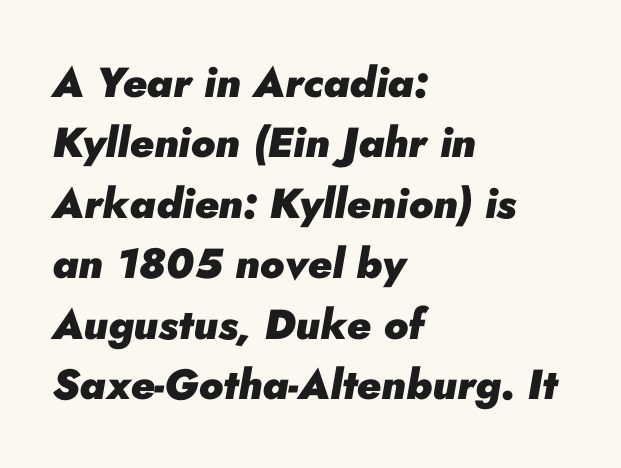
The letterforms sit shoulder to shoulder at normal distance. Quick note: underline off. Designer's note — italics engaged. All the whitespace from short lines collects on the right. Summary of vertical rhythm: regular, with standard interline spacing.
